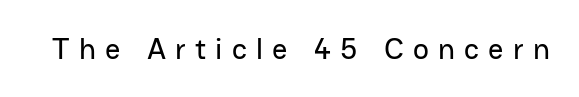
{"serif": "no", "italic": "no", "width": "normal", "stroke_contrast": "low", "x_height": "medium", "monospaced": "no", "underline": "no", "letter_spacing": "wide", "letter_spacing_em": 0.31, "glyph_px": 30}
